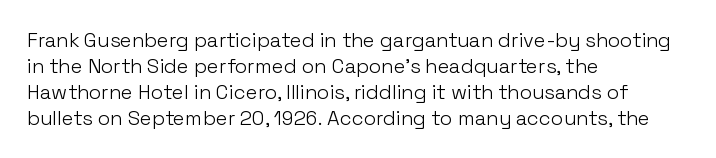
The image shows 20 px text type, upright; set left-aligned, normal line spacing (1.3x), normal letter spacing, not underlined.
